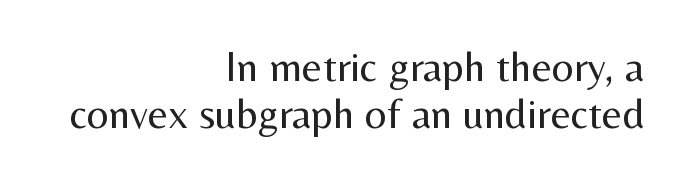
Q: Is the text bold? A: No.
Q: Is the text italic (slanted)? A: No, it is upright.
Q: Is the typeface a serif or a sans-serif typeface? A: Sans-serif.
Q: Is the text underlined? A: No.
Q: How is the paragraph aligned? A: Right-aligned.
Q: Is the spacing between letters normal or unusually wide? A: Normal.
Q: Is the spacing between lines tight, normal or loose? A: Tight.
Q: Width (condensed, normal, or wide)? A: Normal.
Q: Stroke contrast? A: Medium.
Q: x-height? A: Medium.
Q: Monospaced? A: No.
